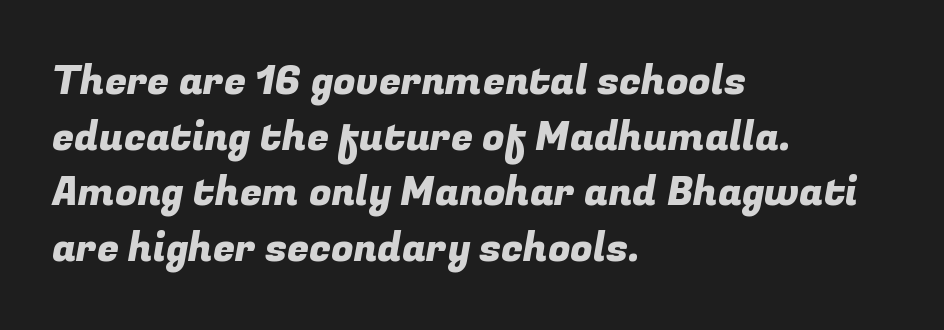
Q: Is the typeface a serif or a sans-serif typeface? A: Sans-serif.
Q: Is the text underlined? A: No.
Q: How is the paragraph aligned? A: Left-aligned.
Q: Is the spacing between letters normal or unusually wide? A: Normal.
Q: Is the spacing between lines tight, normal or loose? A: Normal.
Q: Width (condensed, normal, or wide)? A: Normal.
Q: Stroke contrast? A: Low.
Q: x-height? A: Medium.
Q: Monospaced? A: No.
